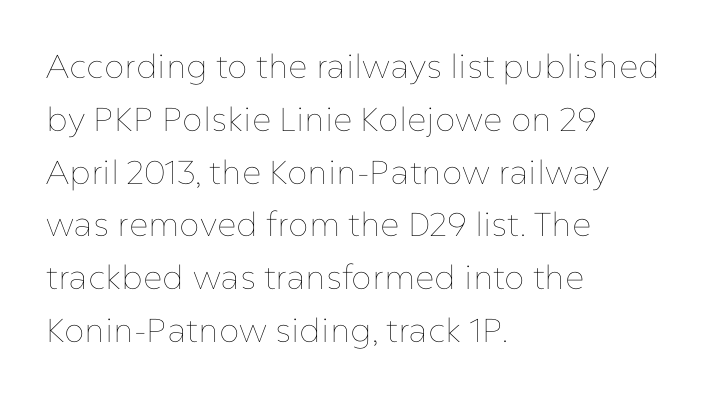
Q: Is the text bold? A: No.
Q: Is the text italic (slanted)? A: No, it is upright.
Q: Is the text underlined? A: No.
Q: How is the paragraph aligned? A: Left-aligned.
Q: Is the spacing between letters normal or unusually wide? A: Normal.
Q: Is the spacing between lines tight, normal or loose? A: Normal.
Q: Width (condensed, normal, or wide)? A: Normal.
Q: Stroke contrast? A: Low.
Q: x-height? A: Medium.
Q: Monospaced? A: No.
